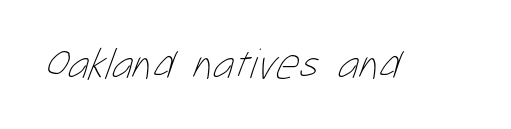
{"bold": "no", "weight": "thin", "width": "condensed", "stroke_contrast": "low", "x_height": "medium", "monospaced": "no", "underline": "no", "letter_spacing": "normal", "letter_spacing_em": 0.0, "glyph_px": 44}
